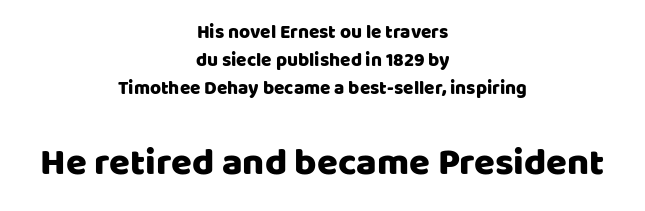
{"serif": "no", "italic": "no", "width": "normal", "stroke_contrast": "low", "x_height": "large", "monospaced": "no", "underline": "no", "align": "center", "line_spacing": "normal", "line_spacing_ratio": 1.48, "letter_spacing": "normal", "letter_spacing_em": 0.0, "larger_block": "second", "size_ratio": 2.0, "glyph_px": 38}
